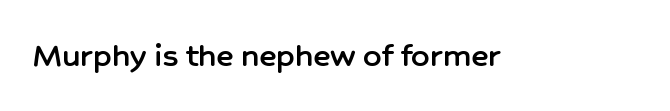
The image shows 36 px sans-serif type, upright; set normal letter spacing, not underlined; low stroke contrast and a medium x-height.
